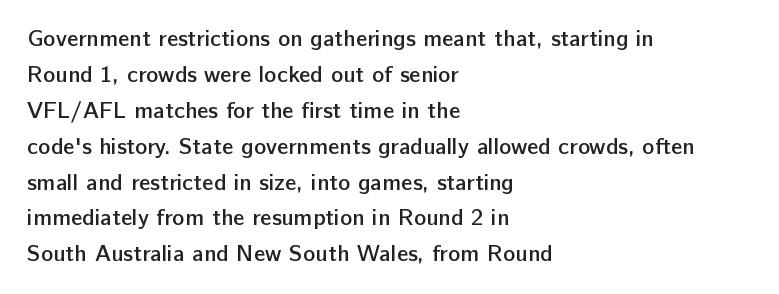
The image shows 23 px text type, upright; set left-aligned, normal line spacing (1.56x), normal letter spacing, not underlined.
